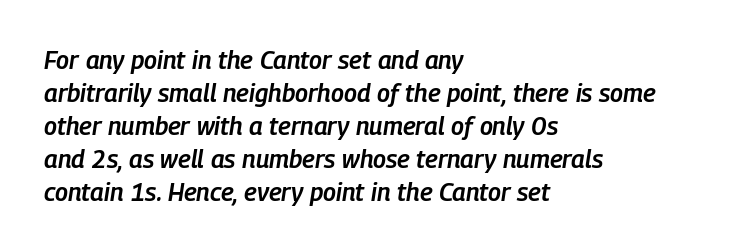
Leading matches the norm, producing a regular column. Compared with typical body copy, the letter spacing here is the same. Line beginnings align vertically; line endings do not. The words here are not underlined.
